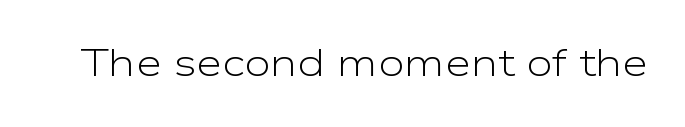
Notice how the stems are strictly vertical — no italics here. These lines keep a tight, regular rhythm from letter to letter. The rendering uses natural spacing where letterforms have individual widths. In terms of letterform style, serifs are entirely absent.
